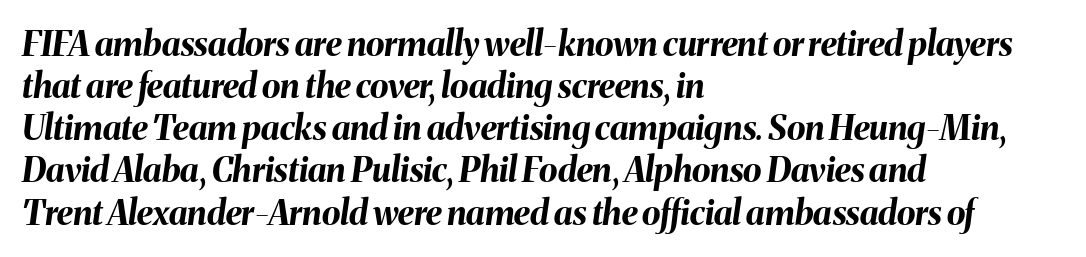
The image shows 34 px bold type, italic (leaning right); set left-aligned, line spacing 1.24x, normal letter spacing, not underlined; medium stroke contrast and a medium x-height.
